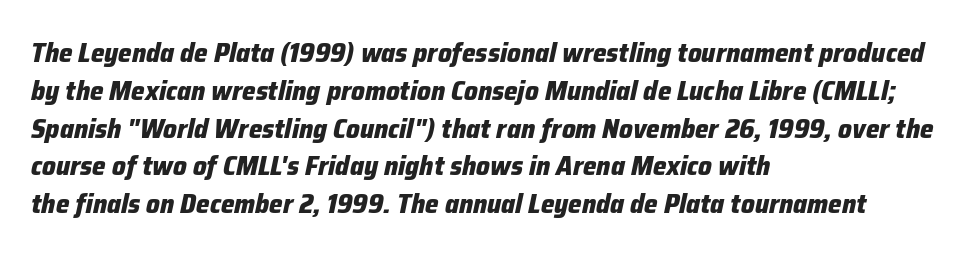
Q: Is the text bold? A: Yes.
Q: Is the text italic (slanted)? A: Yes, it leans right by about 12 degrees.
Q: Is the text underlined? A: No.
Q: How is the paragraph aligned? A: Left-aligned.
Q: Is the spacing between letters normal or unusually wide? A: Normal.
Q: Is the spacing between lines tight, normal or loose? A: Normal.
